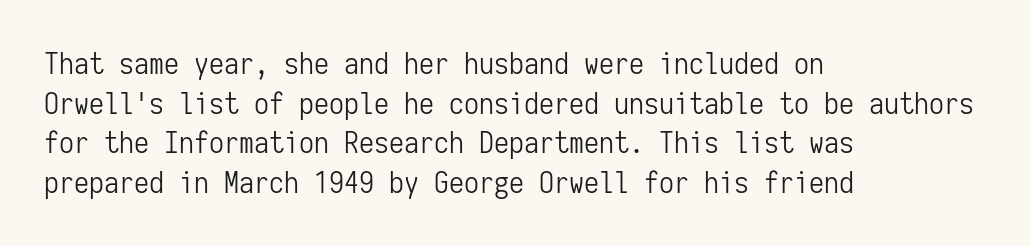
One-word summary of the alignment: left. Classification — sans serif. Each new line begins a customary step beneath the previous one. Tracking value appears to be zero — textbook default spacing. Tall strokes in this sample are plumb rather than angled.
